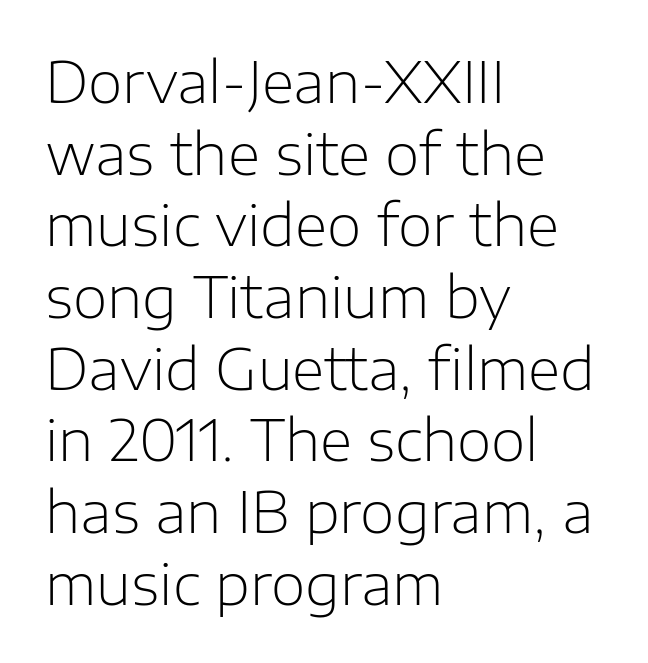
The image shows 56 px light sans-serif type, upright; set left-aligned, normal line spacing (1.28x), normal letter spacing, not underlined; low stroke contrast and a medium x-height.
